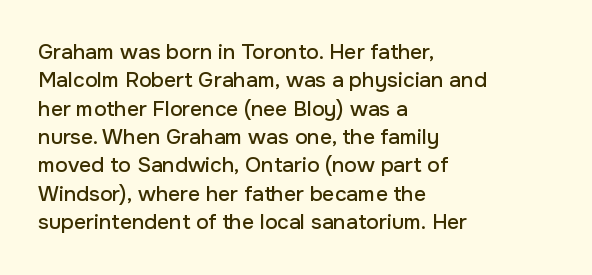
Posture: upright roman. The foot of each line stays bare and open. The passage shown stacks its lines at a standard gap. Alignment: flush left. The horizontal fit of the characters is conventional and even.
